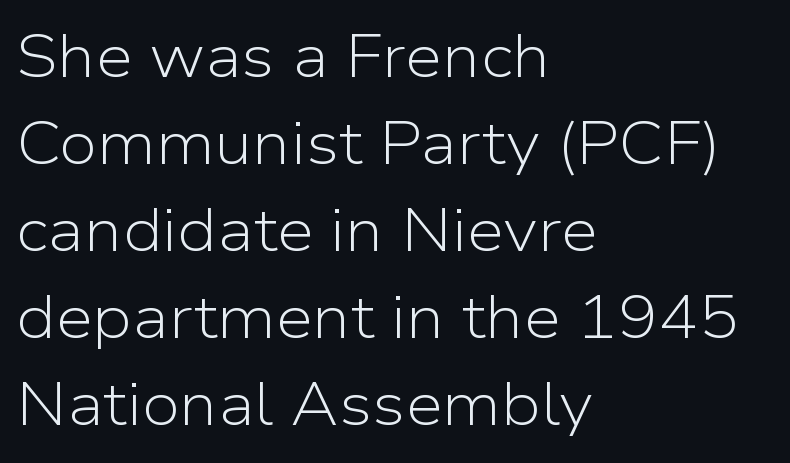
Q: Is the text bold? A: No.
Q: Is the text italic (slanted)? A: No, it is upright.
Q: Is the typeface a serif or a sans-serif typeface? A: Sans-serif.
Q: Is the text underlined? A: No.
Q: How is the paragraph aligned? A: Left-aligned.
Q: Is the spacing between letters normal or unusually wide? A: Normal.
Q: Is the spacing between lines tight, normal or loose? A: Normal.
Q: Width (condensed, normal, or wide)? A: Normal.
Q: Stroke contrast? A: Low.
Q: x-height? A: Medium.
Q: Monospaced? A: No.
